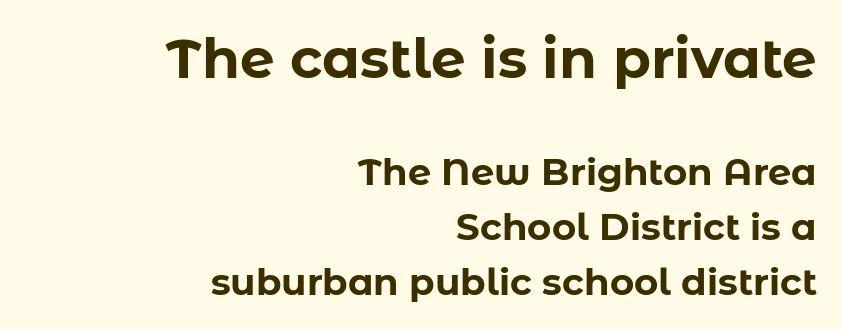
{"serif": "no", "italic": "no", "bold": "yes", "weight": "bold", "width": "normal", "stroke_contrast": "low", "x_height": "medium", "monospaced": "no", "underline": "no", "align": "right", "line_spacing": "normal", "line_spacing_ratio": 1.48, "letter_spacing": "normal", "letter_spacing_em": 0.0, "larger_block": "first", "size_ratio": 1.49, "glyph_px": 55}
